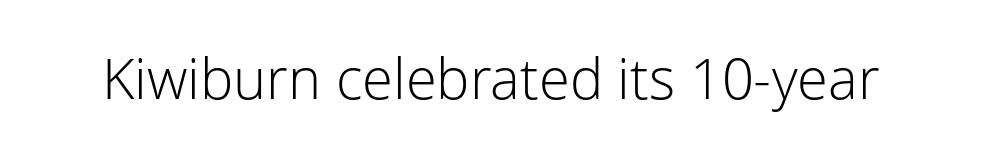
{"serif": "no", "italic": "no", "bold": "no", "weight": "light", "width": "normal", "stroke_contrast": "low", "x_height": "medium", "monospaced": "no", "underline": "no", "letter_spacing": "normal", "letter_spacing_em": 0.0, "glyph_px": 56}
